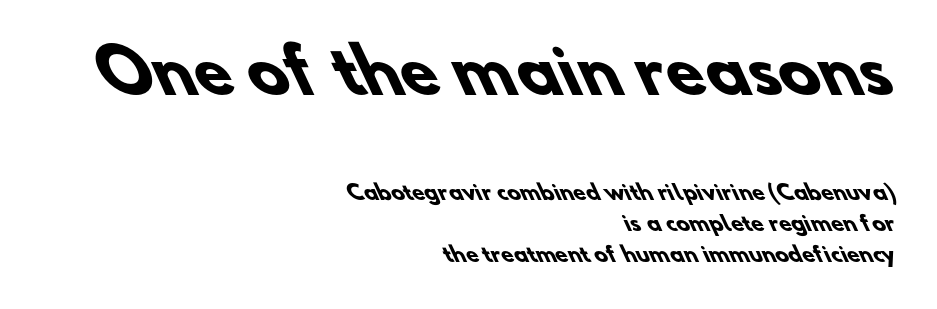
{"serif": "no", "bold": "yes", "weight": "heavy", "width": "normal", "stroke_contrast": "low", "x_height": "small", "monospaced": "no", "underline": "no", "align": "right", "line_spacing": "normal", "line_spacing_ratio": 1.55, "letter_spacing": "normal", "letter_spacing_em": 0.0, "larger_block": "first", "size_ratio": 3.05, "glyph_px": 61}
